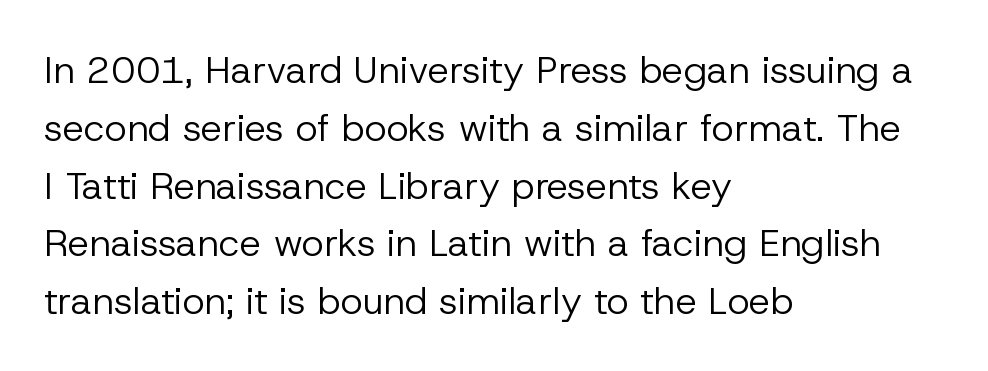
The passage shown is typed in a proportional face where columns would drift. Line starts are locked; line ends wander. The passage shown has conventional tracking throughout. Does the type have serifs? No, each stem ends abruptly. Is there much room between lines? A standard amount, neither cramped nor airy.
